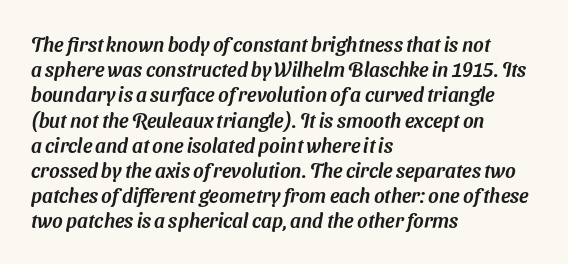
Q: Is the text underlined? A: No.
Q: How is the paragraph aligned? A: Left-aligned.
Q: Is the spacing between letters normal or unusually wide? A: Normal.
Q: Is the spacing between lines tight, normal or loose? A: Normal.
